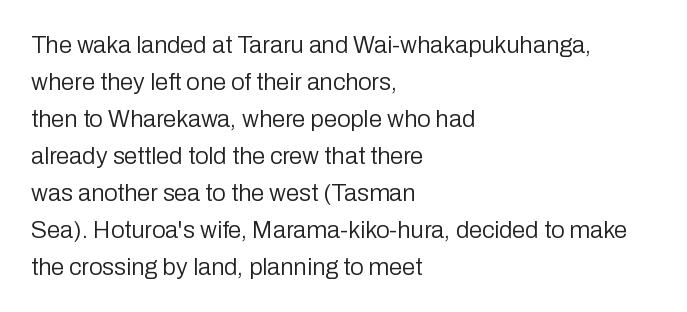
{"italic": "no", "bold": "no", "underline": "no", "align": "left", "line_spacing": "normal", "line_spacing_ratio": 1.54, "letter_spacing": "normal", "letter_spacing_em": 0.0, "glyph_px": 24}
